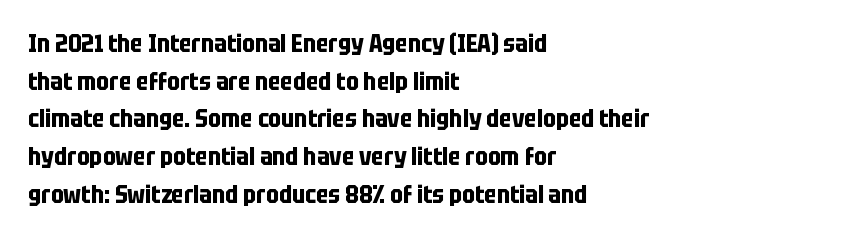
The image shows 24 px bold type, upright; set left-aligned, normal line spacing (1.57x), normal letter spacing, not underlined.
